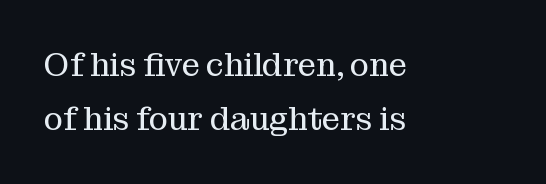
Q: Is the text bold? A: No.
Q: Is the text italic (slanted)? A: No, it is upright.
Q: Is the typeface a serif or a sans-serif typeface? A: Serif.
Q: Is the text underlined? A: No.
Q: How is the paragraph aligned? A: Left-aligned.
Q: Is the spacing between letters normal or unusually wide? A: Normal.
Q: Is the spacing between lines tight, normal or loose? A: Normal.
Q: Width (condensed, normal, or wide)? A: Normal.
Q: Stroke contrast? A: Medium.
Q: x-height? A: Medium.
Q: Monospaced? A: No.
